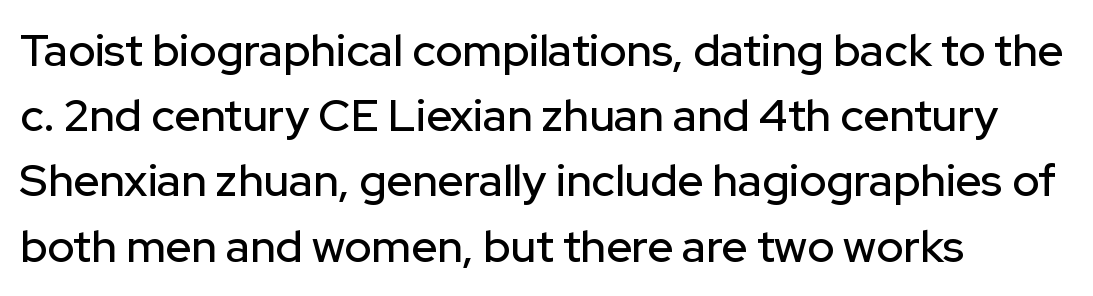
Only glyphs here, with clear space below each row. Tall strokes in this sample are plumb rather than angled. Line spacing here is normal. Is this a fixed-width face? No — the glyphs have proportional, varying widths. No feet cap the strokes, marking this as sans-serif type.
